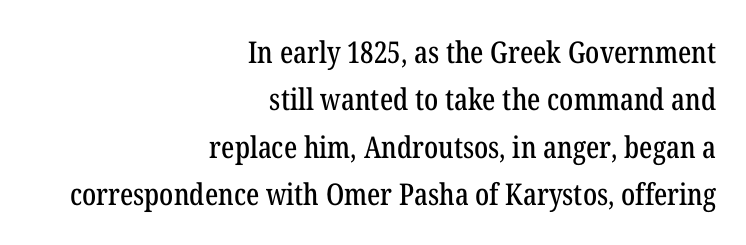
Note the varied advance widths — an 'i' is clearly narrower than an 'm'. A serif font was chosen for this passage. Summary of vertical rhythm: regular, with standard interline spacing. Does extra space separate the letters? No, they use regular spacing. The rag falls on the left side of this text block.
